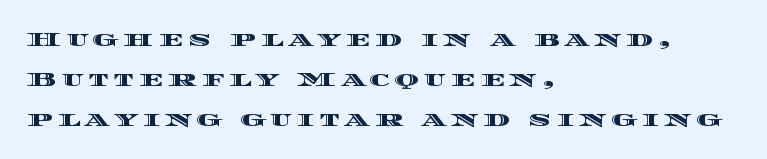
Words appear elongated and porous because spacing is wide. Is the block centered? No — it sits flush against the left margin. The passage shown stacks its lines with a broad gap. Ascenders rise straight up at ninety degrees. No word sits above an underline.
